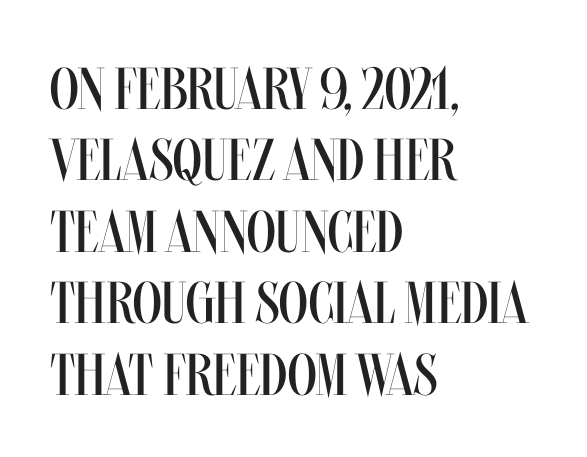
The image shows 59 px regular-weight, condensed type, upright; set left-aligned, line spacing 1.21x, normal letter spacing, not underlined; medium stroke contrast and a large x-height.
